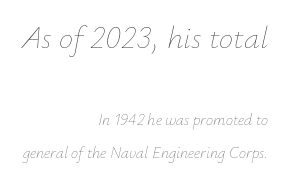
{"italic": "yes", "lean": "right", "slant_degrees": 12, "bold": "no", "weight": "thin", "width": "normal", "stroke_contrast": "low", "x_height": "small", "monospaced": "no", "underline": "no", "align": "right", "line_spacing": "loose", "line_spacing_ratio": 2.08, "letter_spacing": "normal", "letter_spacing_em": 0.0, "larger_block": "first", "size_ratio": 2.0, "glyph_px": 32}
